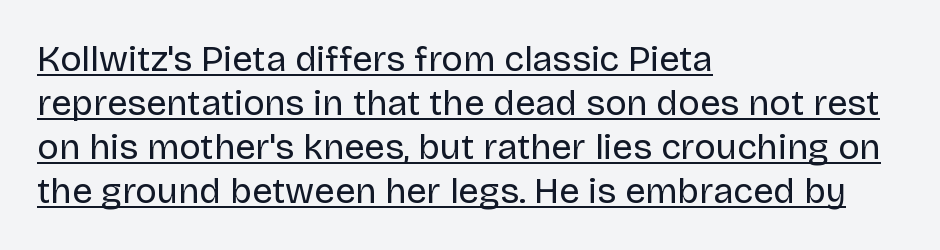
The image shows 36 px regular-weight sans-serif type, upright; set left-aligned, line spacing 1.22x, normal letter spacing, underlined; low stroke contrast and a large x-height.
